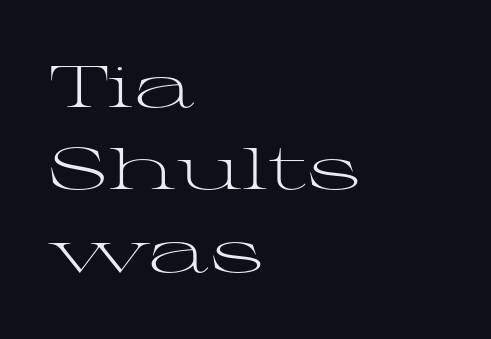
{"serif": "yes", "italic": "no", "bold": "no", "weight": "light", "width": "wide", "stroke_contrast": "medium", "x_height": "medium", "monospaced": "no", "underline": "no", "align": "left", "line_spacing": "normal", "line_spacing_ratio": 1.42, "letter_spacing": "normal", "letter_spacing_em": 0.0, "glyph_px": 58}
